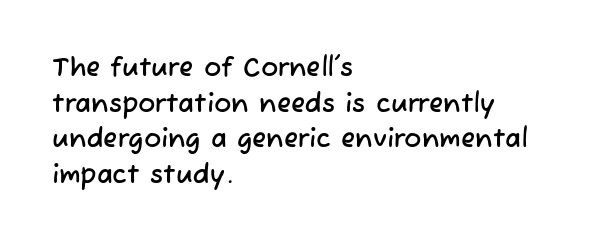
The image shows 26 px text type; set left-aligned, normal line spacing (1.37x), normal letter spacing, not underlined.
